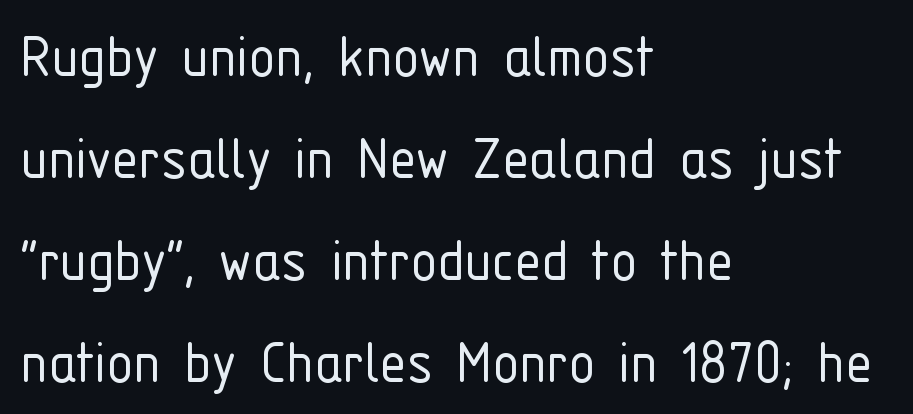
Q: Is the text bold? A: No.
Q: Is the text italic (slanted)? A: No, it is upright.
Q: Is the typeface a serif or a sans-serif typeface? A: Sans-serif.
Q: Is the text underlined? A: No.
Q: How is the paragraph aligned? A: Left-aligned.
Q: Is the spacing between letters normal or unusually wide? A: Normal.
Q: Is the spacing between lines tight, normal or loose? A: Normal.
Q: Width (condensed, normal, or wide)? A: Condensed.
Q: Stroke contrast? A: Low.
Q: x-height? A: Medium.
Q: Monospaced? A: No.
